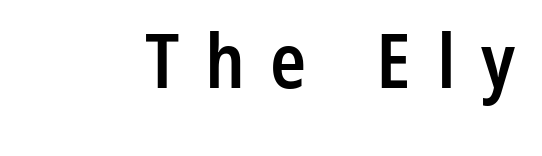
Q: Is the text bold? A: Semi-bold.
Q: Is the text italic (slanted)? A: No, it is upright.
Q: Is the typeface a serif or a sans-serif typeface? A: Sans-serif.
Q: Is the text underlined? A: No.
Q: Is the spacing between letters normal or unusually wide? A: Unusually wide.
Q: Width (condensed, normal, or wide)? A: Condensed.
Q: Stroke contrast? A: Low.
Q: x-height? A: Medium.
Q: Monospaced? A: No.
